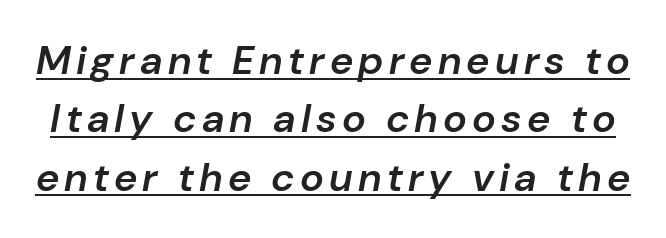
{"italic": "yes", "lean": "right", "slant_degrees": 10, "bold": "semi", "weight": "semibold", "width": "normal", "stroke_contrast": "low", "x_height": "medium", "monospaced": "no", "underline": "yes", "line_spacing": "normal", "line_spacing_ratio": 1.46, "glyph_px": 40}
